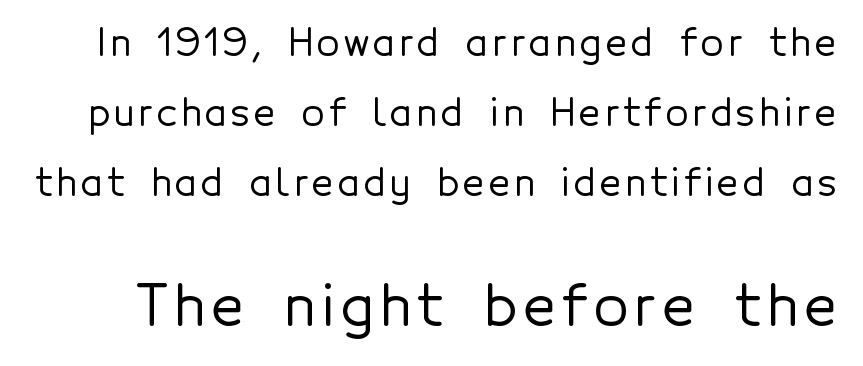
The letters stand upright; this is a roman face. The designer gave the closing block more size than the opening block. A bare baseline throughout the passage. The typeface chosen for these lines omits serifs. The passage shown is typed in a proportional face where columns would drift.
